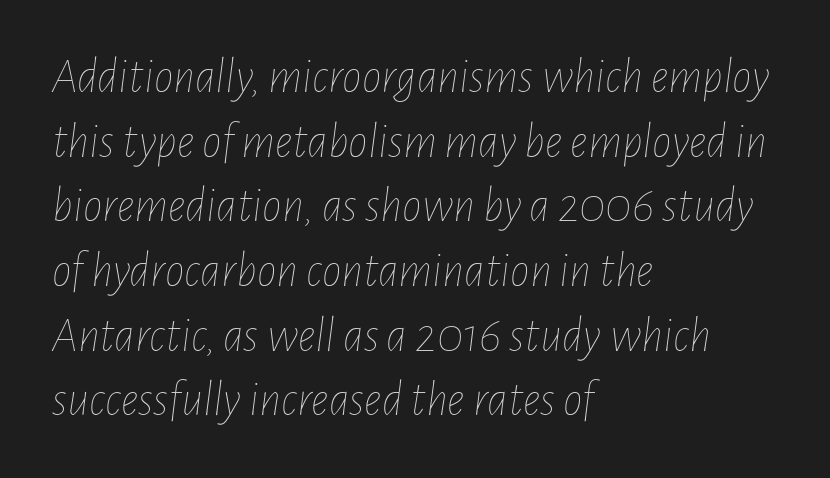
The passage shown leans; its letterforms are oblique. Alignment: flush left. Summary of weight: not heavy and not bold. Only glyphs here, with clear space below each row.
